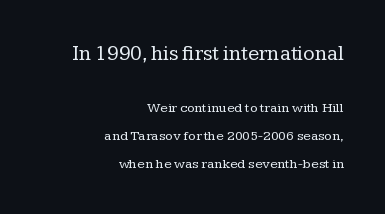
No italicization has been applied; the sample stays upright. The rendering keeps characters at their native spacing. One glance says open: line gaps are wider than usual. The font sits on the lighter half of the weight spectrum, regular included.
